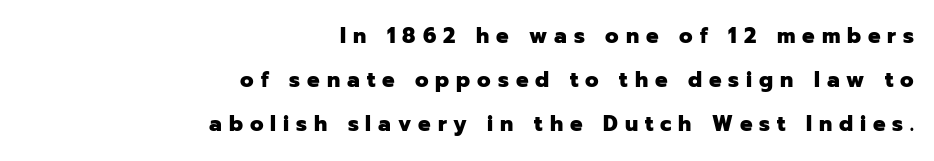
{"italic": "no", "bold": "yes", "underline": "no", "align": "right", "line_spacing": "loose", "line_spacing_ratio": 2.1, "letter_spacing": "wide", "letter_spacing_em": 0.33, "glyph_px": 21}
